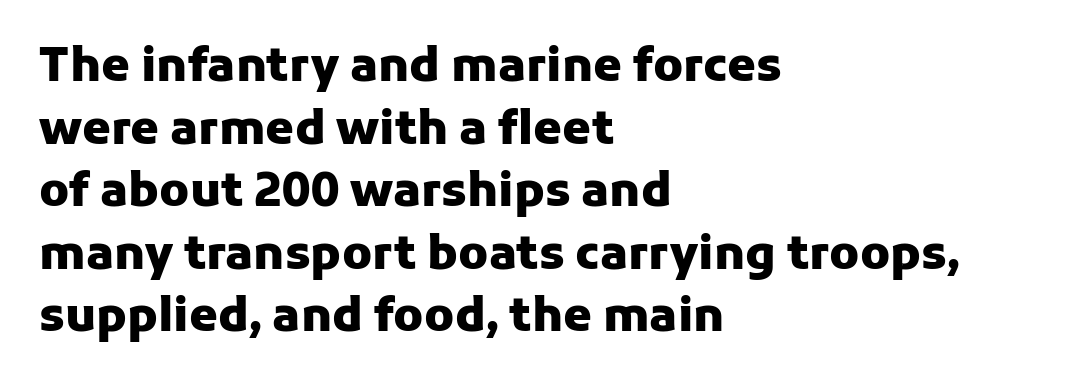
Q: Is the text bold? A: Yes.
Q: Is the text italic (slanted)? A: No, it is upright.
Q: Is the typeface a serif or a sans-serif typeface? A: Sans-serif.
Q: Is the text underlined? A: No.
Q: How is the paragraph aligned? A: Left-aligned.
Q: Is the spacing between letters normal or unusually wide? A: Normal.
Q: Is the spacing between lines tight, normal or loose? A: Normal.
Q: Width (condensed, normal, or wide)? A: Normal.
Q: Stroke contrast? A: Low.
Q: x-height? A: Medium.
Q: Monospaced? A: No.
